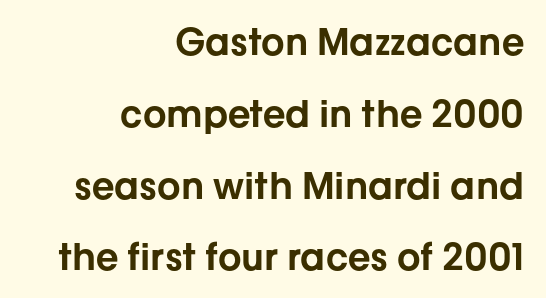
Character widths vary here, with narrow letters taking less room than wide ones. This rendering uses right alignment, leaving the left contour irregular. Every character sits straight up, as roman type does. Decoration check: the copy has no underline.
